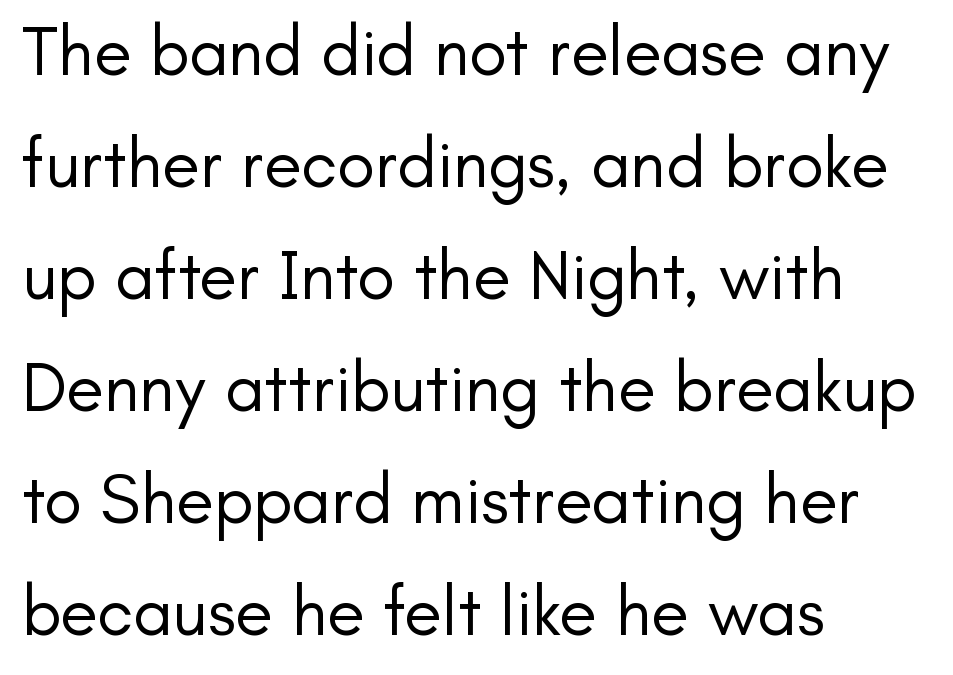
Q: Is the text bold? A: No.
Q: Is the text italic (slanted)? A: No, it is upright.
Q: Is the typeface a serif or a sans-serif typeface? A: Sans-serif.
Q: Is the text underlined? A: No.
Q: How is the paragraph aligned? A: Left-aligned.
Q: Is the spacing between letters normal or unusually wide? A: Normal.
Q: Is the spacing between lines tight, normal or loose? A: Normal.
Q: Width (condensed, normal, or wide)? A: Normal.
Q: Stroke contrast? A: Low.
Q: x-height? A: Small.
Q: Monospaced? A: No.
